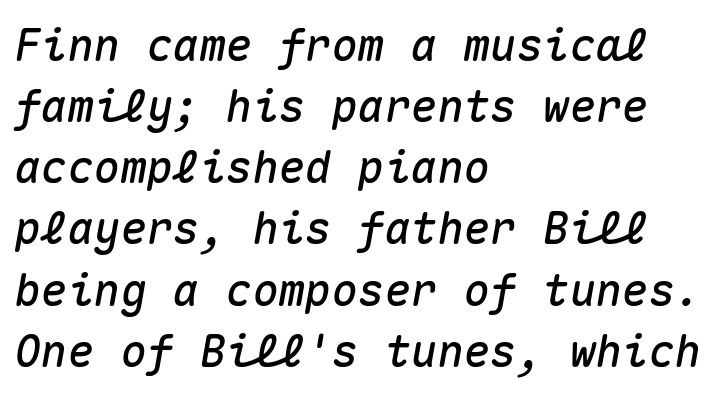
The image shows 44 px text type, italic (leaning right), monospaced; set left-aligned, normal line spacing (1.39x), normal letter spacing, not underlined; medium stroke contrast and a medium x-height.
